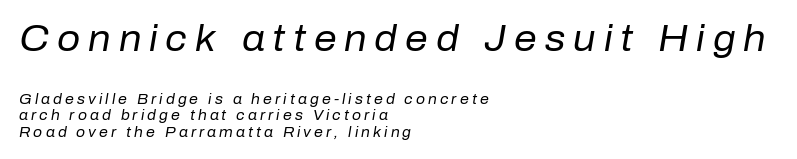
Q: Is the text bold? A: No.
Q: Is the text italic (slanted)? A: Yes, it leans right by about 10 degrees.
Q: Is the text underlined? A: No.
Q: How is the paragraph aligned? A: Left-aligned.
Q: Is the spacing between letters normal or unusually wide? A: Unusually wide.
Q: Which block of text is set in a larger size, the first (top) or the second (bottom)? A: The first (top) one.
Q: Width (condensed, normal, or wide)? A: Normal.
Q: Stroke contrast? A: Low.
Q: x-height? A: Medium.
Q: Monospaced? A: No.
